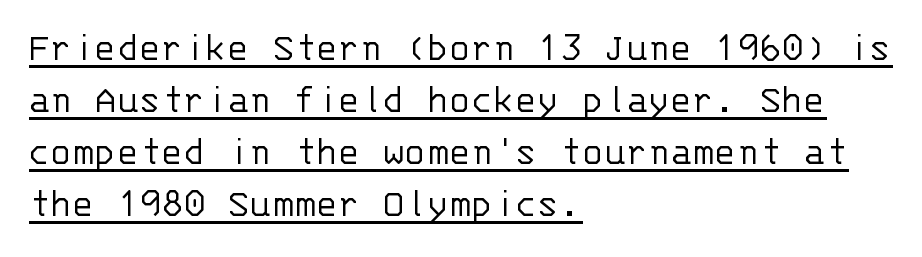
The image shows 41 px light sans-serif type, upright, monospaced; set left-aligned, normal line spacing (1.27x), normal letter spacing, underlined; low stroke contrast and a large x-height.
